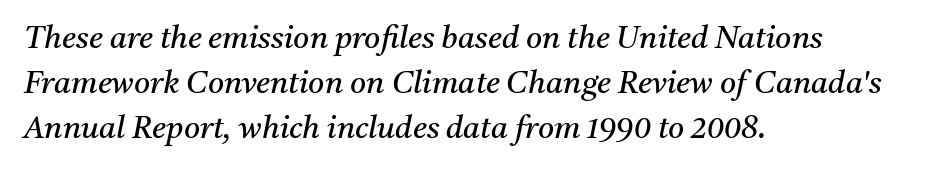
The image shows 31 px regular-weight serif type, italic (leaning right); set left-aligned, normal line spacing (1.45x), normal letter spacing, not underlined; medium stroke contrast and a medium x-height.
